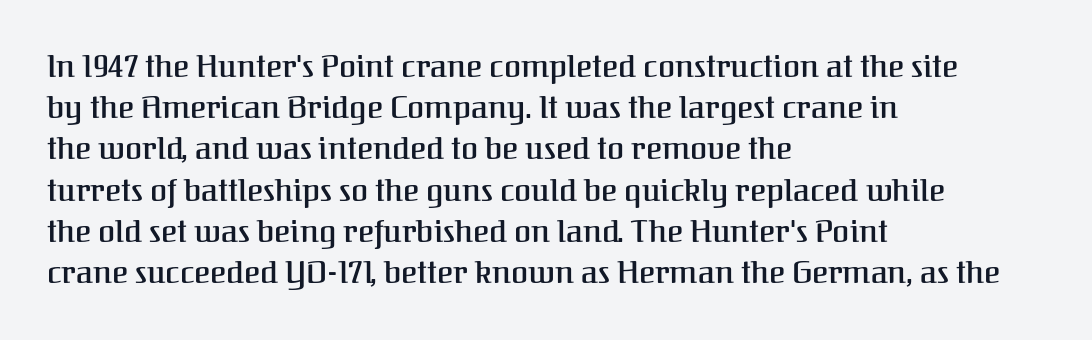
Q: Is the text italic (slanted)? A: No, it is upright.
Q: Is the typeface a serif or a sans-serif typeface? A: Serif.
Q: Is the text underlined? A: No.
Q: How is the paragraph aligned? A: Left-aligned.
Q: Is the spacing between letters normal or unusually wide? A: Normal.
Q: Is the spacing between lines tight, normal or loose? A: Normal.
Q: Width (condensed, normal, or wide)? A: Normal.
Q: Stroke contrast? A: Medium.
Q: x-height? A: Medium.
Q: Monospaced? A: No.
